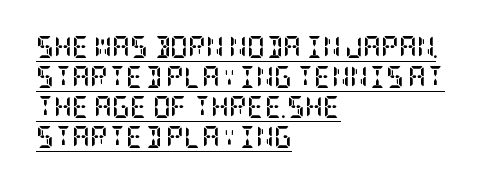
Q: Is the text bold? A: Yes.
Q: Is the text italic (slanted)? A: No, it is upright.
Q: Is the text underlined? A: Yes.
Q: How is the paragraph aligned? A: Left-aligned.
Q: Is the spacing between letters normal or unusually wide? A: Normal.
Q: Is the spacing between lines tight, normal or loose? A: Normal.
